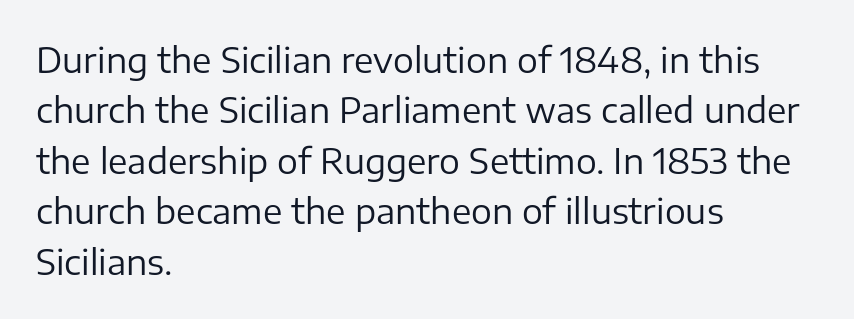
{"serif": "no", "italic": "no", "bold": "no", "weight": "regular", "width": "normal", "stroke_contrast": "low", "x_height": "medium", "monospaced": "no", "underline": "no", "align": "left", "line_spacing": "normal", "line_spacing_ratio": 1.44, "letter_spacing": "normal", "letter_spacing_em": 0.0, "glyph_px": 35}
